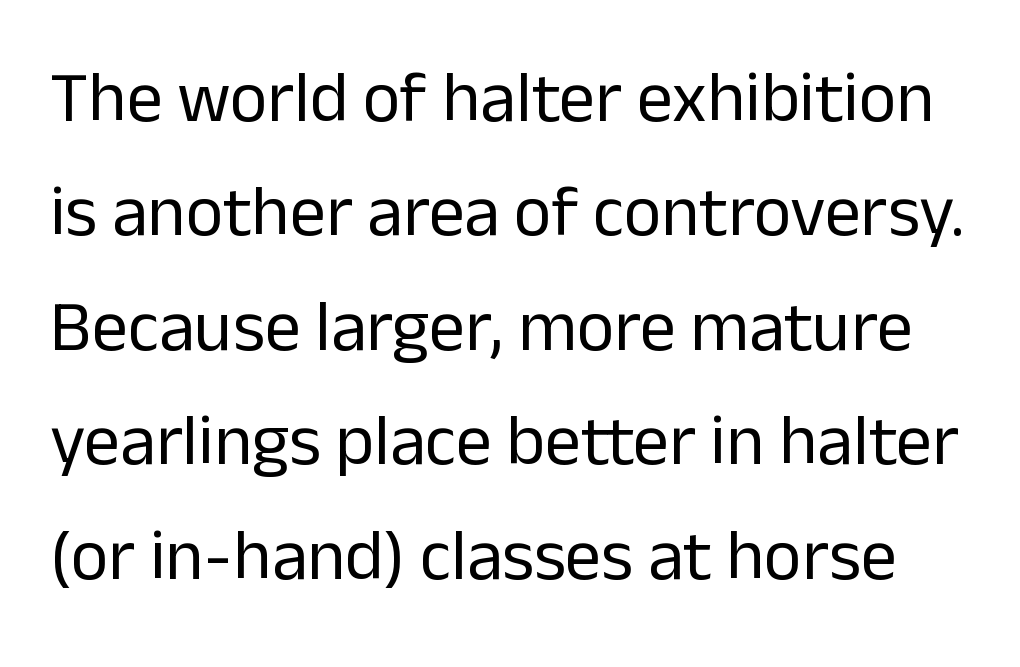
Q: Is the text bold? A: No.
Q: Is the text italic (slanted)? A: No, it is upright.
Q: Is the typeface a serif or a sans-serif typeface? A: Sans-serif.
Q: Is the text underlined? A: No.
Q: Is the spacing between letters normal or unusually wide? A: Normal.
Q: Is the spacing between lines tight, normal or loose? A: Normal.
Q: Width (condensed, normal, or wide)? A: Normal.
Q: Stroke contrast? A: Low.
Q: x-height? A: Medium.
Q: Monospaced? A: No.
